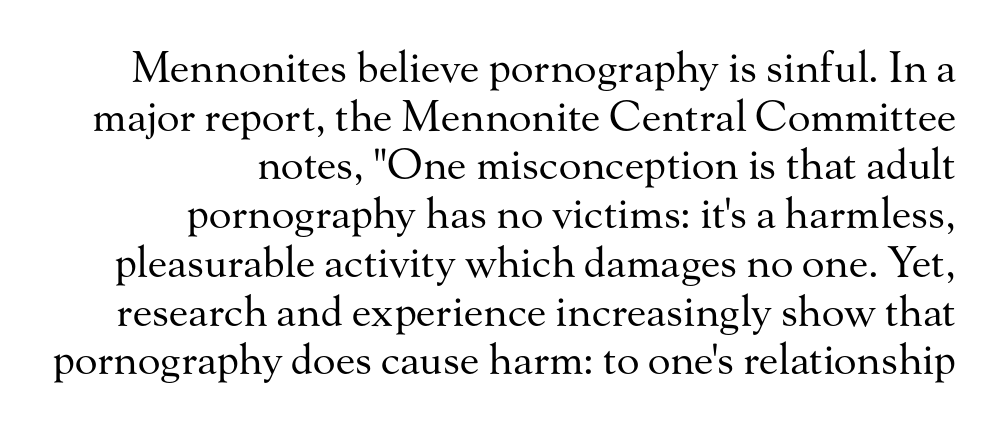
{"serif": "yes", "italic": "no", "bold": "no", "weight": "regular", "width": "normal", "stroke_contrast": "medium", "x_height": "small", "monospaced": "no", "underline": "no", "align": "right", "line_spacing_ratio": 1.16, "letter_spacing": "normal", "letter_spacing_em": 0.0, "glyph_px": 42}
